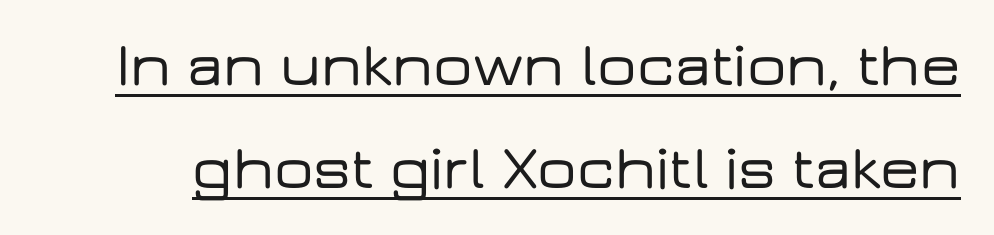
Q: Is the text italic (slanted)? A: No, it is upright.
Q: Is the typeface a serif or a sans-serif typeface? A: Sans-serif.
Q: Is the text underlined? A: Yes.
Q: Is the spacing between letters normal or unusually wide? A: Normal.
Q: Is the spacing between lines tight, normal or loose? A: Normal.
Q: Width (condensed, normal, or wide)? A: Wide.
Q: Stroke contrast? A: Low.
Q: x-height? A: Medium.
Q: Monospaced? A: No.
